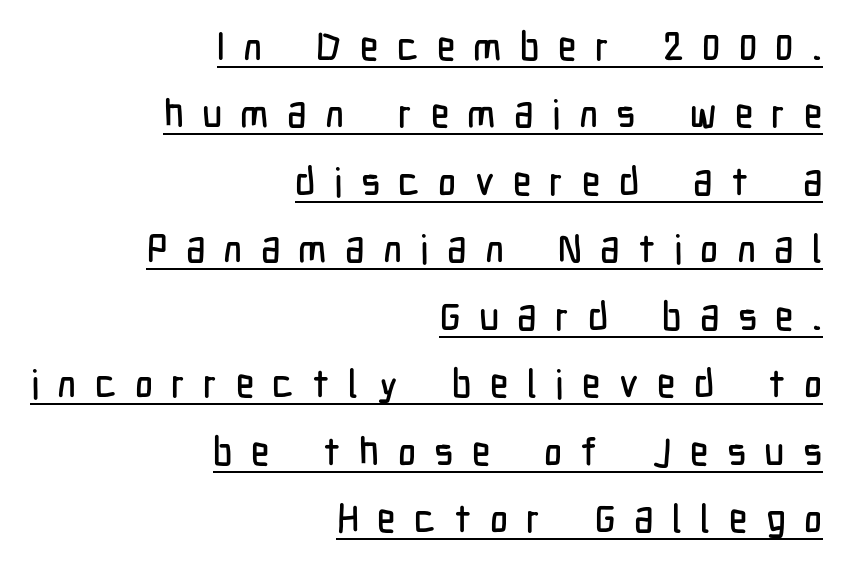
{"serif": "no", "italic": "no", "width": "condensed", "stroke_contrast": "low", "x_height": "medium", "monospaced": "no", "underline": "yes", "align": "right", "line_spacing_ratio": 1.73, "letter_spacing": "wide", "letter_spacing_em": 0.47, "glyph_px": 39}
